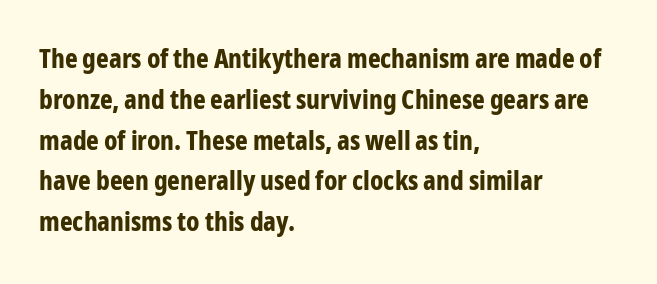
The image shows 27 px bold type, upright; set left-aligned, normal line spacing (1.51x), normal letter spacing, not underlined.
